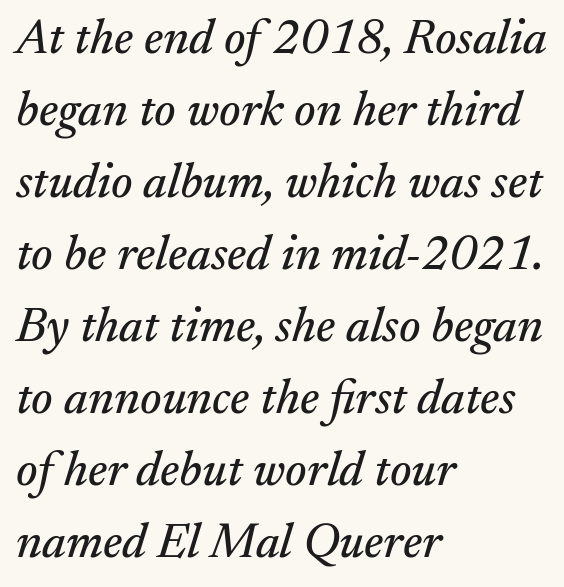
{"serif": "yes", "italic": "yes", "lean": "right", "slant_degrees": 17, "width": "normal", "stroke_contrast": "medium", "x_height": "small", "monospaced": "no", "underline": "no", "align": "left", "line_spacing": "normal", "line_spacing_ratio": 1.47, "letter_spacing": "normal", "letter_spacing_em": 0.0, "glyph_px": 49}
